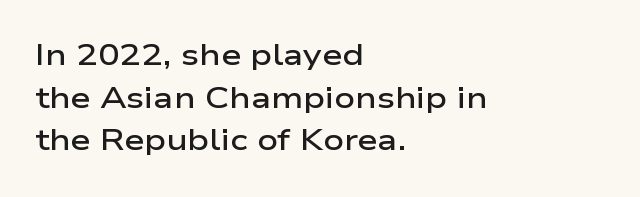
A semibold gives these letters moderate extra thickness, short of bold. Posture: vertical. In CSS terms this would be text-align: left. Unmarked baselines from the first word to the last. No extra tracking has been applied to these lines. Does the leading feel generous? No, just average.
